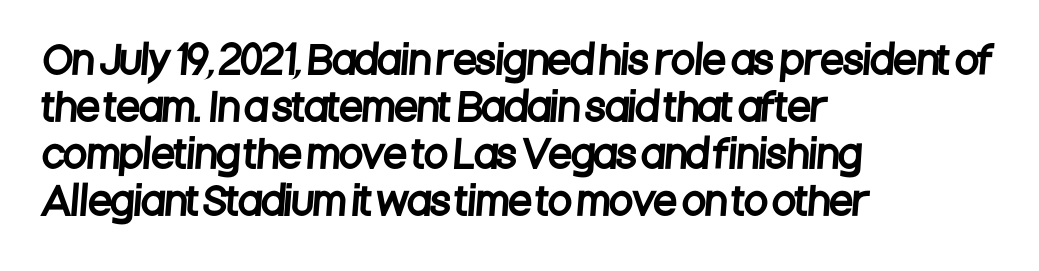
Descenders hang freely into open space. Line beginnings align vertically; line endings do not. The passage shown is typed in a proportional face where columns would drift. The text was rendered using a sans face with plain stroke endings. Nothing unusual about the tracking: characters are spaced as the font intends.
